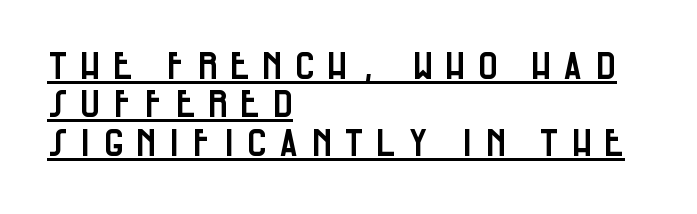
The image shows 38 px condensed sans-serif type, upright; set left-aligned, tight line spacing (1.01x), unusually wide letter spacing (+0.29 em), underlined; low stroke contrast and a large x-height.
